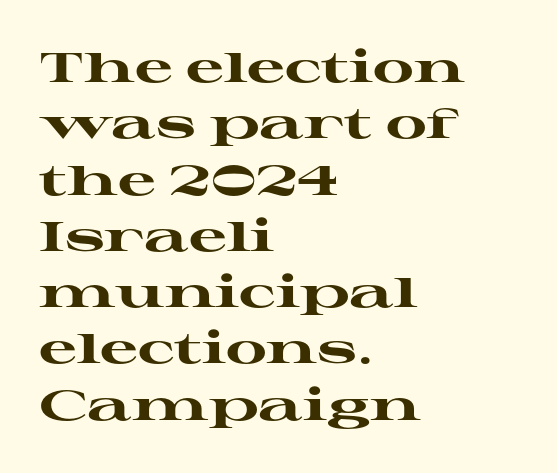
Q: Is the text bold? A: Yes.
Q: Is the text italic (slanted)? A: No, it is upright.
Q: Is the typeface a serif or a sans-serif typeface? A: Serif.
Q: Is the text underlined? A: No.
Q: How is the paragraph aligned? A: Left-aligned.
Q: Is the spacing between letters normal or unusually wide? A: Normal.
Q: Is the spacing between lines tight, normal or loose? A: Normal.
Q: Width (condensed, normal, or wide)? A: Wide.
Q: Stroke contrast? A: High.
Q: x-height? A: Medium.
Q: Monospaced? A: No.
